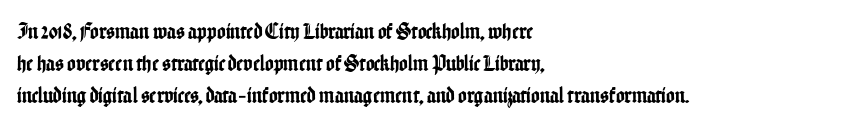
These lines are set flush left with a ragged right edge. Nope, not italic — everything's standing straight. Observe the ordinary spacing: letters are neighbours, not strangers. Vertically, the passage feels balanced, rows spaced as you'd expect. Has an underline been added? It has not.
